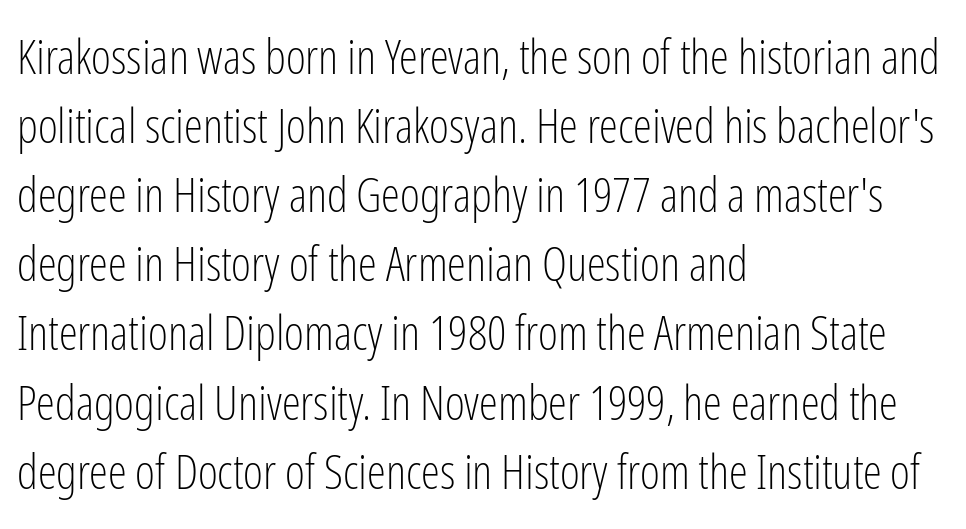
I'd call this a sans setting — the letters go barefoot. If you drew a line through each stem, it would be perfectly vertical. Stroke mass is kept to a normal reading level or below. These lines are set flush left with a ragged right edge. The specimen omits any rule beneath the text block's lines. Caption: standard tracking, unaltered.
